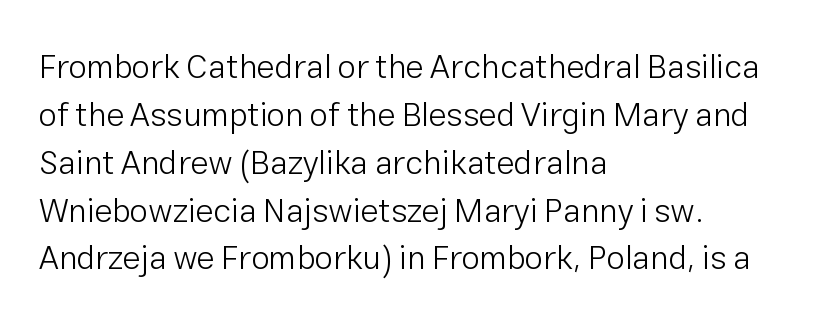
You can tell it's not italic because the verticals are truly vertical. Weight class: somewhere from thin through regular. The paragraph shown leans on its left margin. Font category for this specimen: sans-serif. A normal amount of white space separates one row of letters from the next.
